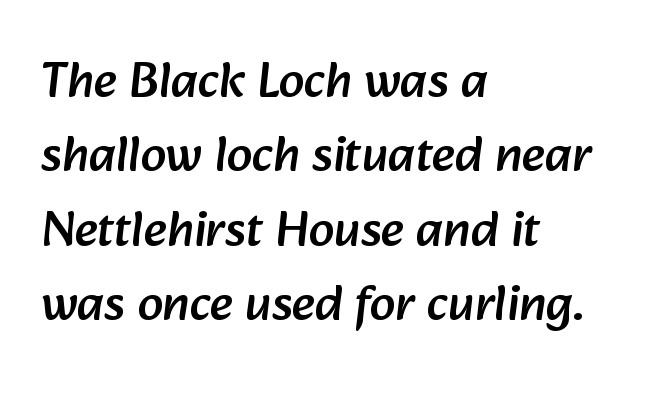
{"serif": "no", "width": "normal", "stroke_contrast": "low", "x_height": "medium", "monospaced": "no", "underline": "no", "align": "left", "line_spacing": "normal", "line_spacing_ratio": 1.46, "letter_spacing": "normal", "letter_spacing_em": 0.0, "glyph_px": 51}
